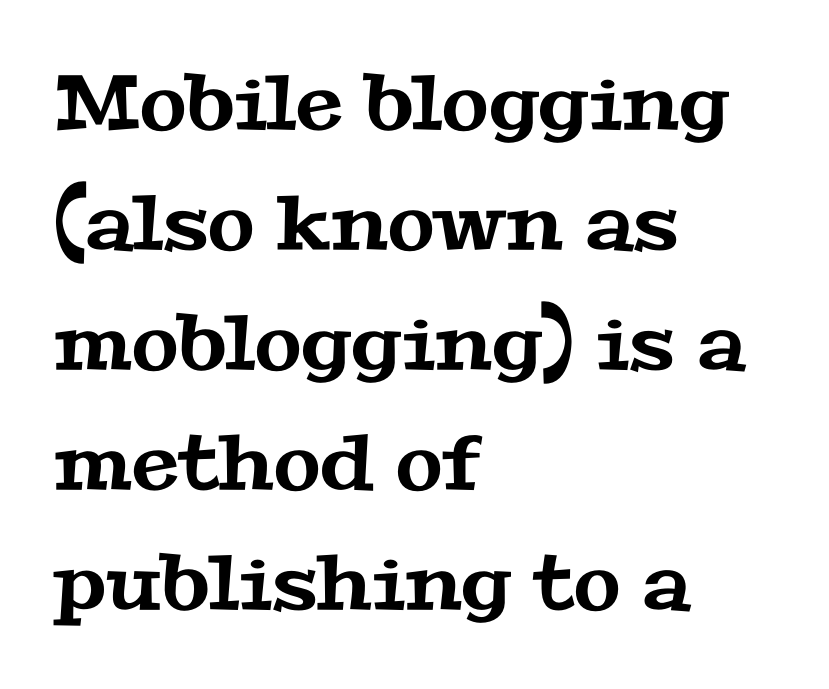
The image shows 76 px wide serif type; set left-aligned, normal line spacing (1.58x), normal letter spacing, not underlined; medium stroke contrast and a medium x-height.
